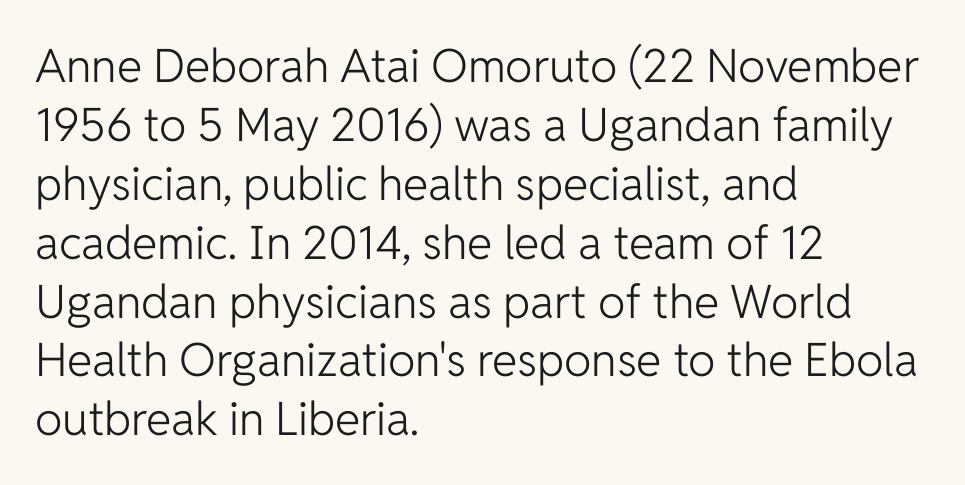
The image shows 46 px light sans-serif type, upright; set left-aligned, normal line spacing (1.28x), normal letter spacing, not underlined; low stroke contrast and a medium x-height.
